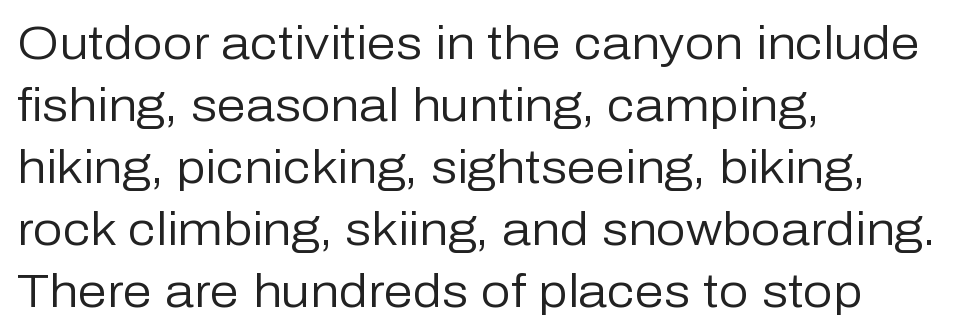
{"serif": "no", "italic": "no", "bold": "no", "weight": "regular", "width": "normal", "stroke_contrast": "low", "x_height": "medium", "monospaced": "no", "underline": "no", "align": "left", "line_spacing": "normal", "line_spacing_ratio": 1.32, "letter_spacing": "normal", "letter_spacing_em": 0.0, "glyph_px": 47}
